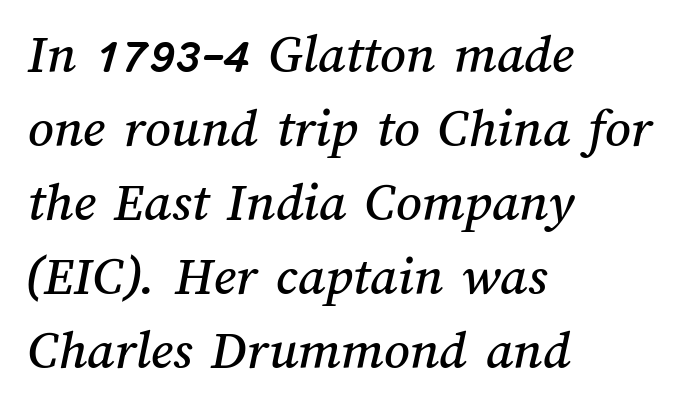
Q: Is the text underlined? A: No.
Q: How is the paragraph aligned? A: Left-aligned.
Q: Is the spacing between letters normal or unusually wide? A: Normal.
Q: Is the spacing between lines tight, normal or loose? A: Normal.
Q: Width (condensed, normal, or wide)? A: Normal.
Q: Stroke contrast? A: Medium.
Q: x-height? A: Medium.
Q: Monospaced? A: No.
